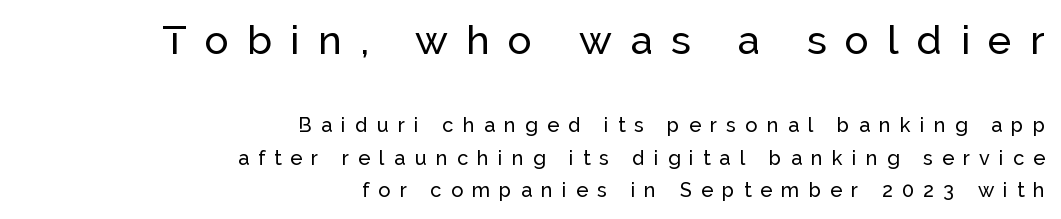
Q: Is the text italic (slanted)? A: No, it is upright.
Q: Is the typeface a serif or a sans-serif typeface? A: Sans-serif.
Q: Is the text underlined? A: No.
Q: How is the paragraph aligned? A: Right-aligned.
Q: Is the spacing between letters normal or unusually wide? A: Unusually wide.
Q: Is the spacing between lines tight, normal or loose? A: Normal.
Q: Which block of text is set in a larger size, the first (top) or the second (bottom)? A: The first (top) one.
Q: Width (condensed, normal, or wide)? A: Normal.
Q: Stroke contrast? A: Low.
Q: x-height? A: Medium.
Q: Monospaced? A: No.
